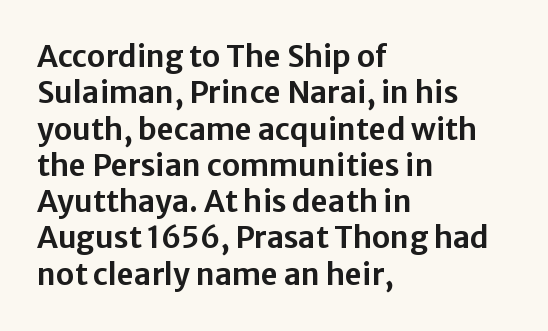
Q: Is the text italic (slanted)? A: No, it is upright.
Q: Is the typeface a serif or a sans-serif typeface? A: Sans-serif.
Q: Is the text underlined? A: No.
Q: How is the paragraph aligned? A: Left-aligned.
Q: Is the spacing between letters normal or unusually wide? A: Normal.
Q: Width (condensed, normal, or wide)? A: Normal.
Q: Stroke contrast? A: Low.
Q: x-height? A: Medium.
Q: Monospaced? A: No.
